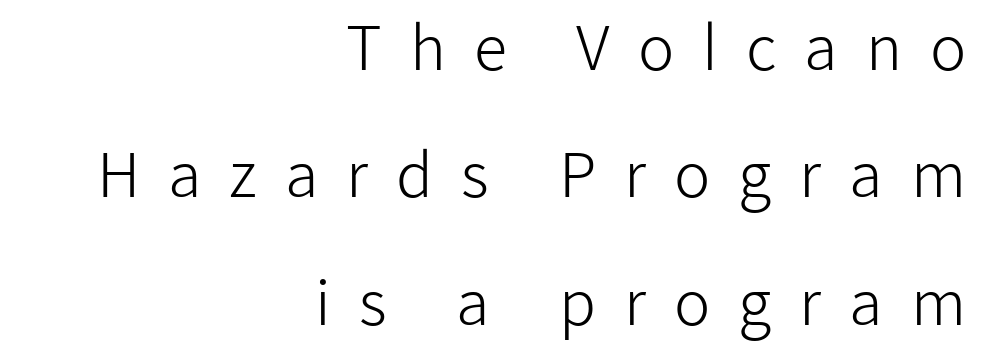
Q: Is the text bold? A: No.
Q: Is the text italic (slanted)? A: No, it is upright.
Q: Is the typeface a serif or a sans-serif typeface? A: Sans-serif.
Q: Is the text underlined? A: No.
Q: How is the paragraph aligned? A: Right-aligned.
Q: Is the spacing between letters normal or unusually wide? A: Unusually wide.
Q: Is the spacing between lines tight, normal or loose? A: Loose.
Q: Width (condensed, normal, or wide)? A: Normal.
Q: Stroke contrast? A: Low.
Q: x-height? A: Medium.
Q: Monospaced? A: No.
